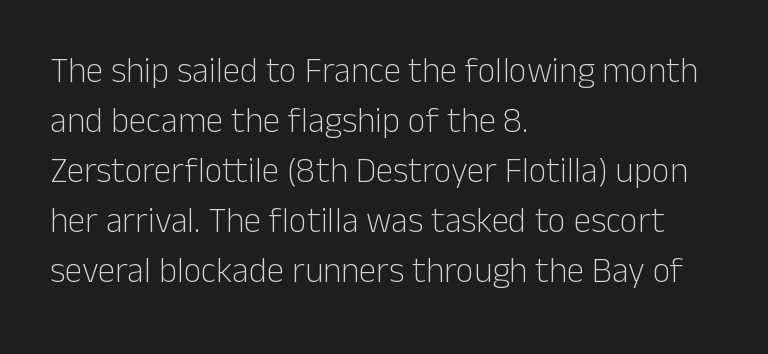
Reading down the block, your eye returns to a fixed left position each line. The typeface chosen for these lines omits serifs. Is the letter spacing exaggerated? No — it looks like the ordinary default. Glance below the letters and you will spot only blank space.
